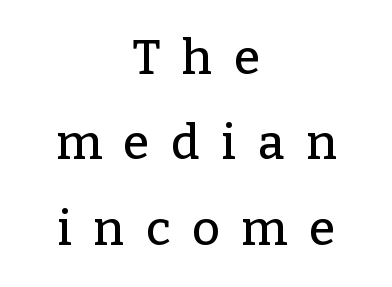
Q: Is the text italic (slanted)? A: No, it is upright.
Q: Is the typeface a serif or a sans-serif typeface? A: Serif.
Q: Is the text underlined? A: No.
Q: How is the paragraph aligned? A: Centered.
Q: Is the spacing between letters normal or unusually wide? A: Unusually wide.
Q: Width (condensed, normal, or wide)? A: Normal.
Q: Stroke contrast? A: Low.
Q: x-height? A: Medium.
Q: Monospaced? A: No.
